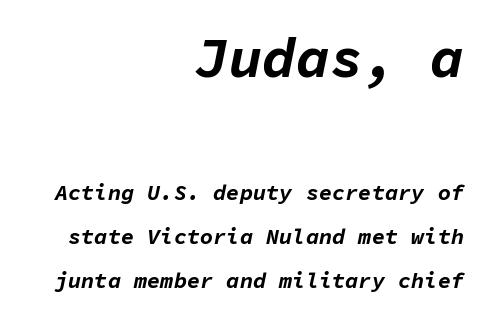
The image shows 56 px bold type, italic (leaning right), monospaced; set right-aligned, loose line spacing (2.0x), normal letter spacing, not underlined; the first (top) block is 2.55x larger; low stroke contrast and a medium x-height.
